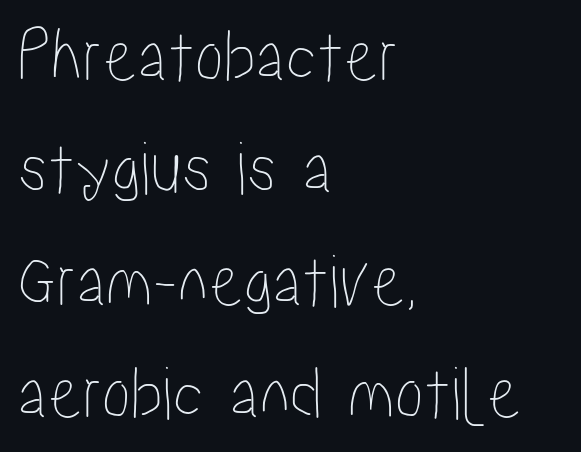
The image shows 77 px condensed type, upright; set left-aligned, normal line spacing (1.46x), normal letter spacing, not underlined; low stroke contrast and a medium x-height.
